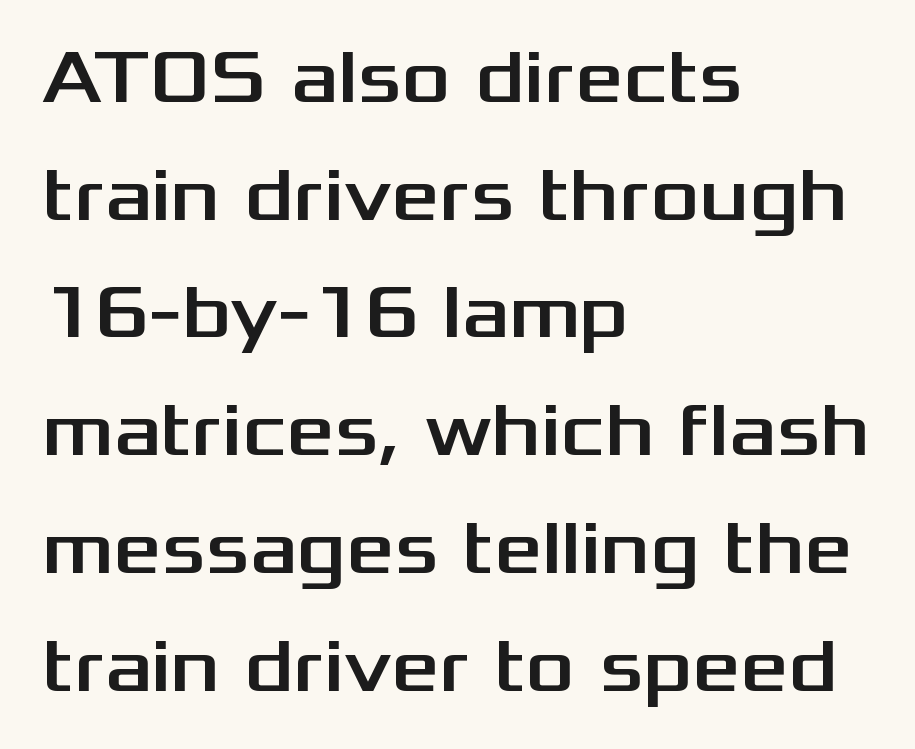
The image shows 75 px wide sans-serif type, upright; set left-aligned, normal line spacing (1.57x), normal letter spacing, not underlined; medium stroke contrast and a medium x-height.
